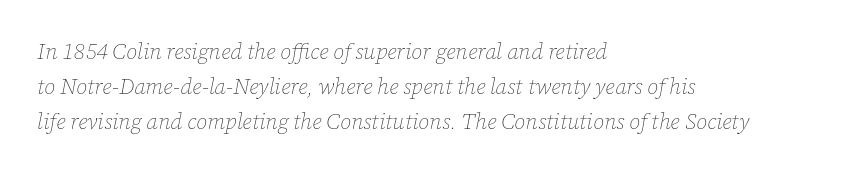
Italic? Definitely — the glyphs are oblique. Summary of weight: not heavy and not bold. Any mark beneath the type? The region is blank. Short and long lines alike share a common starting point at left.
